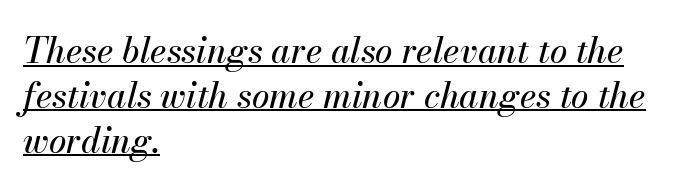
{"italic": "yes", "lean": "right", "slant_degrees": 13, "width": "normal", "stroke_contrast": "medium", "x_height": "small", "monospaced": "no", "underline": "yes", "align": "left", "line_spacing": "normal", "line_spacing_ratio": 1.28, "letter_spacing": "normal", "letter_spacing_em": 0.0, "glyph_px": 35}
